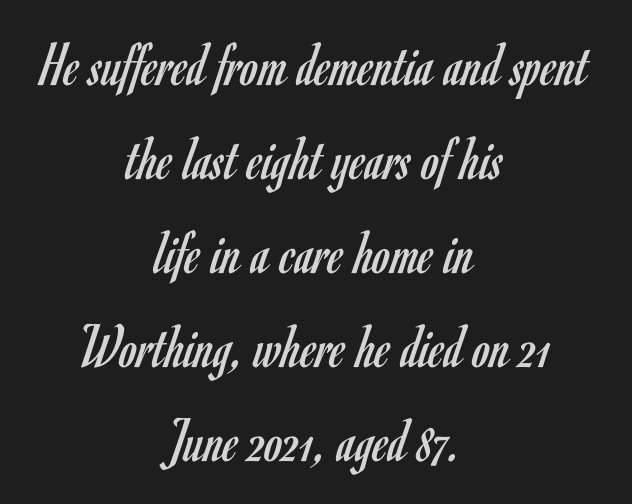
The image shows 64 px regular-weight, condensed sans-serif type; set centered, normal line spacing (1.47x), normal letter spacing, not underlined; low stroke contrast and a small x-height.
